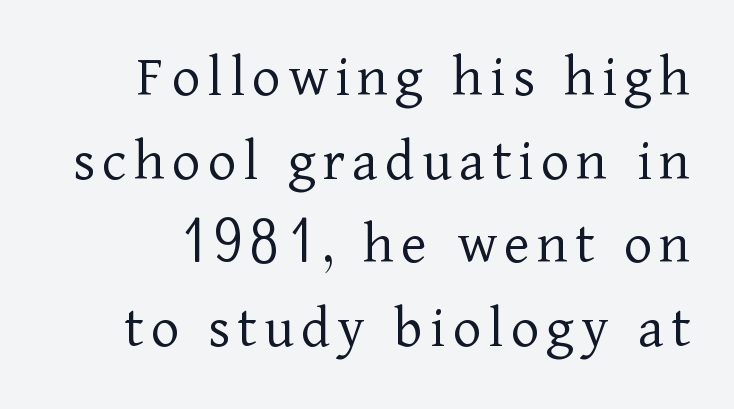
The lettering stays uniformly vertical, giving the passage a roman look. The gap between lines stays unmarked. Font category for this specimen: serif. Summary of weight: not heavy and not bold. The letters advance in unequal steps, a hallmark of proportional type.
